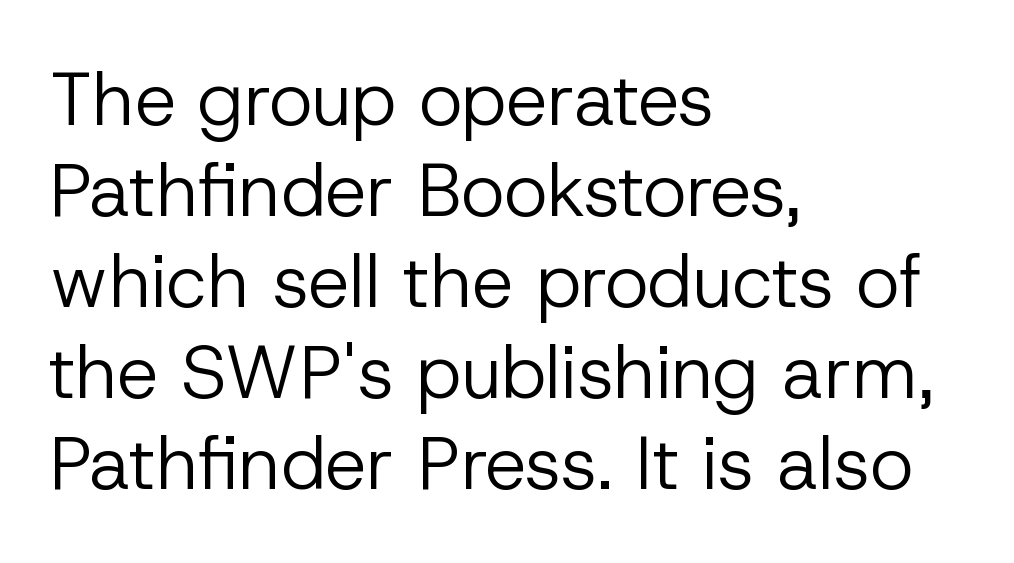
How are the letters spaced? Ordinarily, with no added tracking. Quick note: not italic, upright. Lines of text with bare space underneath. Serifs: no, the terminals of the letterforms are clean. Is this a fixed-width face? No — the glyphs have proportional, varying widths.
